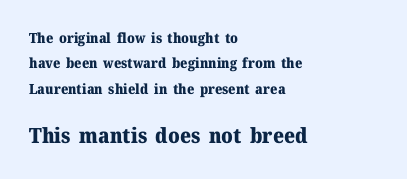
Q: Is the text bold? A: Yes.
Q: Is the text italic (slanted)? A: No, it is upright.
Q: Is the text underlined? A: No.
Q: How is the paragraph aligned? A: Left-aligned.
Q: Is the spacing between letters normal or unusually wide? A: Normal.
Q: Which block of text is set in a larger size, the first (top) or the second (bottom)? A: The second (bottom) one.
